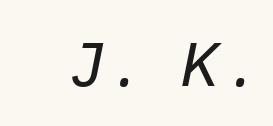
Q: Is the text bold? A: No.
Q: Is the text italic (slanted)? A: Yes, it leans right by about 11 degrees.
Q: Is the text underlined? A: No.
Q: Is the spacing between letters normal or unusually wide? A: Unusually wide.
Q: Width (condensed, normal, or wide)? A: Normal.
Q: Stroke contrast? A: Low.
Q: x-height? A: Medium.
Q: Monospaced? A: No.
